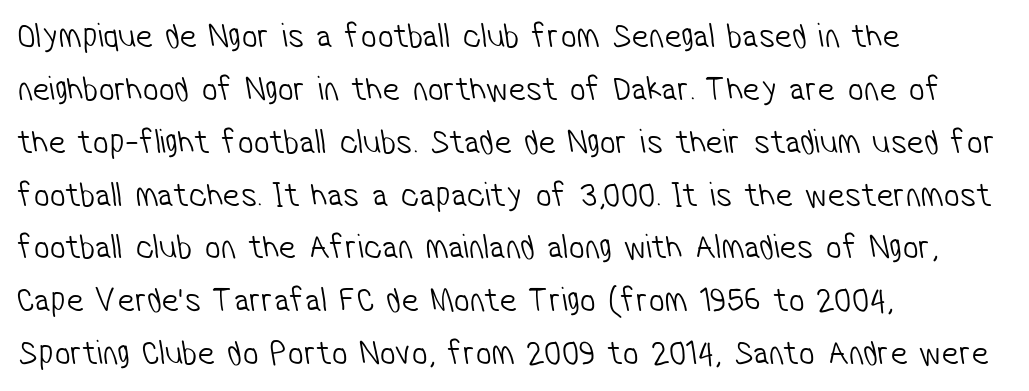
Q: Is the text bold? A: No.
Q: Is the typeface a serif or a sans-serif typeface? A: Sans-serif.
Q: Is the text underlined? A: No.
Q: How is the paragraph aligned? A: Left-aligned.
Q: Is the spacing between letters normal or unusually wide? A: Normal.
Q: Is the spacing between lines tight, normal or loose? A: Normal.
Q: Width (condensed, normal, or wide)? A: Condensed.
Q: Stroke contrast? A: Low.
Q: x-height? A: Medium.
Q: Monospaced? A: No.
